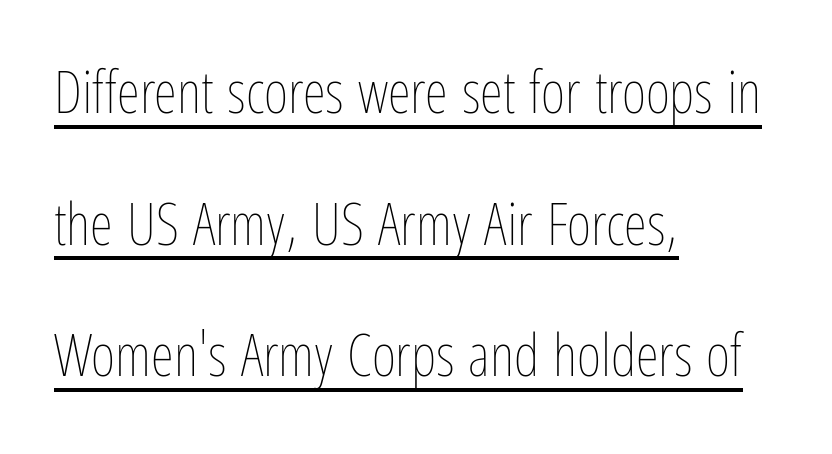
{"italic": "no", "bold": "no", "weight": "thin", "width": "condensed", "stroke_contrast": "low", "x_height": "medium", "monospaced": "no", "underline": "yes", "align": "left", "line_spacing": "loose", "line_spacing_ratio": 2.23, "letter_spacing": "normal", "letter_spacing_em": 0.0, "glyph_px": 59}
